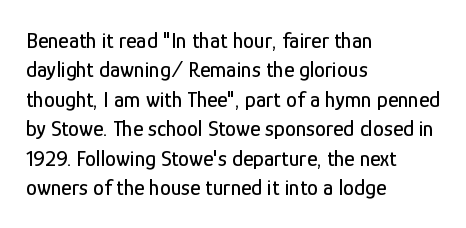
Reading down the block, your eye returns to a fixed left position each line. The type sits square on the baseline with zero lean. The space directly below the letters is spotless. Notice how descenders clear the ascenders below comfortably — that's standard leading. Each word holds together tightly as a unit, with standard inter-letter gaps.
